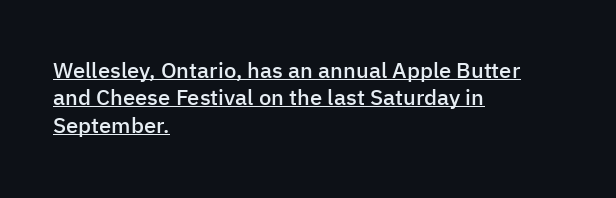
{"italic": "no", "bold": "semi", "underline": "yes", "align": "left", "line_spacing_ratio": 1.24, "letter_spacing": "normal", "letter_spacing_em": 0.0, "glyph_px": 22}
